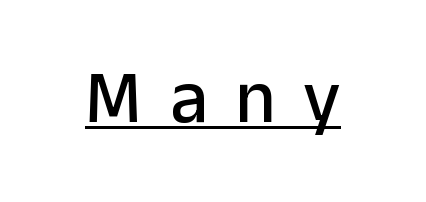
Examine the stroke ends and you'll find no serifs. The passage shown has open, widely tracked lettering throughout. Upright lettering throughout. What decoration does the sample have? An underline. Is this a fixed-width face? No — the glyphs have proportional, varying widths.
